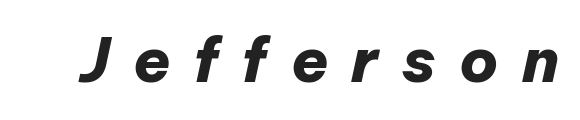
The image shows 61 px heavy type, italic (leaning right); set unusually wide letter spacing (+0.38 em), not underlined; low stroke contrast and a medium x-height.
